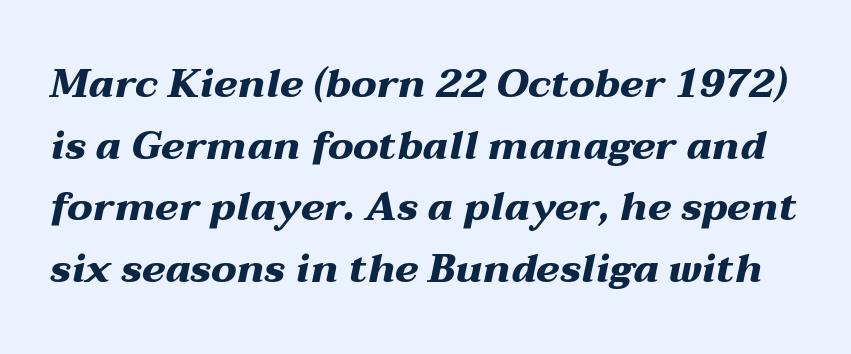
Q: Is the text bold? A: Yes.
Q: Is the text italic (slanted)? A: Yes, it leans right by about 12 degrees.
Q: Is the text underlined? A: No.
Q: Is the spacing between letters normal or unusually wide? A: Normal.
Q: Is the spacing between lines tight, normal or loose? A: Normal.
Q: Width (condensed, normal, or wide)? A: Wide.
Q: Stroke contrast? A: Medium.
Q: x-height? A: Medium.
Q: Monospaced? A: No.
